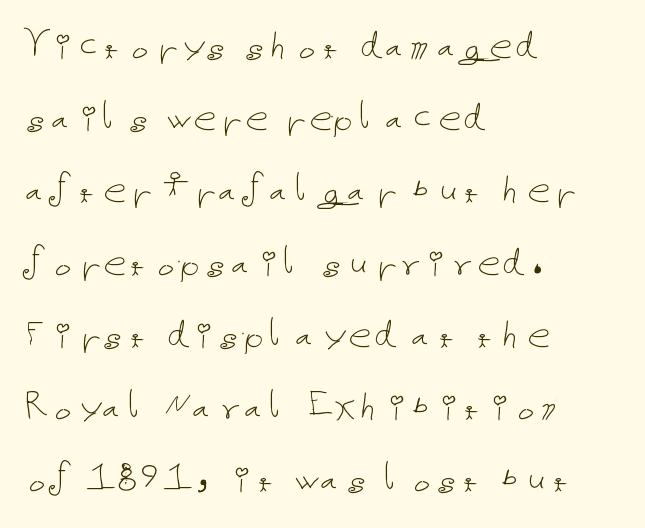
Q: Is the text bold? A: No.
Q: Is the text italic (slanted)? A: No, it is upright.
Q: Is the text underlined? A: No.
Q: How is the paragraph aligned? A: Left-aligned.
Q: Is the spacing between letters normal or unusually wide? A: Normal.
Q: Is the spacing between lines tight, normal or loose? A: Normal.
Q: Width (condensed, normal, or wide)? A: Normal.
Q: Stroke contrast? A: Low.
Q: x-height? A: Medium.
